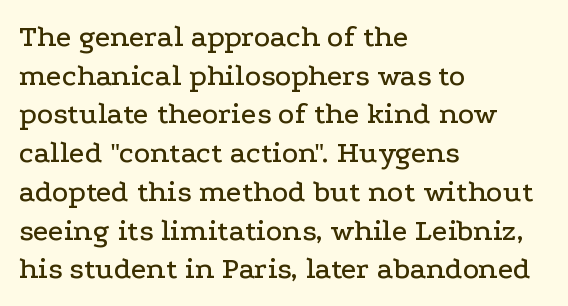
Q: Is the text italic (slanted)? A: No, it is upright.
Q: Is the typeface a serif or a sans-serif typeface? A: Serif.
Q: Is the text underlined? A: No.
Q: How is the paragraph aligned? A: Left-aligned.
Q: Is the spacing between letters normal or unusually wide? A: Normal.
Q: Is the spacing between lines tight, normal or loose? A: Normal.
Q: Width (condensed, normal, or wide)? A: Wide.
Q: Stroke contrast? A: Low.
Q: x-height? A: Medium.
Q: Monospaced? A: No.
